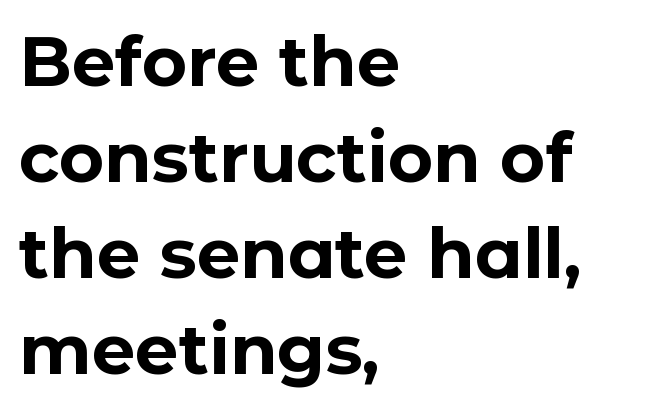
The image shows 69 px bold sans-serif type, upright; set left-aligned, normal line spacing (1.39x), normal letter spacing, not underlined; low stroke contrast and a medium x-height.
